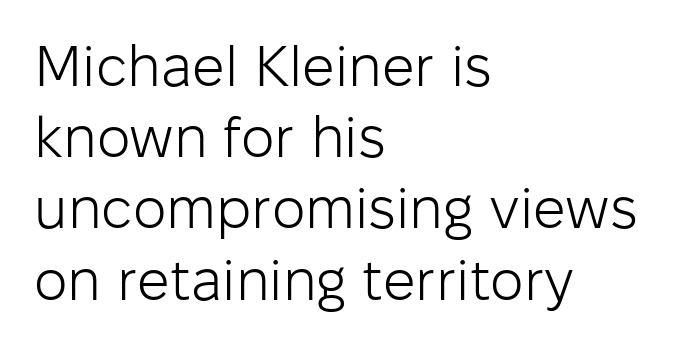
Q: Is the text bold? A: No.
Q: Is the text italic (slanted)? A: No, it is upright.
Q: Is the typeface a serif or a sans-serif typeface? A: Sans-serif.
Q: Is the text underlined? A: No.
Q: How is the paragraph aligned? A: Left-aligned.
Q: Is the spacing between letters normal or unusually wide? A: Normal.
Q: Is the spacing between lines tight, normal or loose? A: Normal.
Q: Width (condensed, normal, or wide)? A: Normal.
Q: Stroke contrast? A: Low.
Q: x-height? A: Medium.
Q: Monospaced? A: No.
